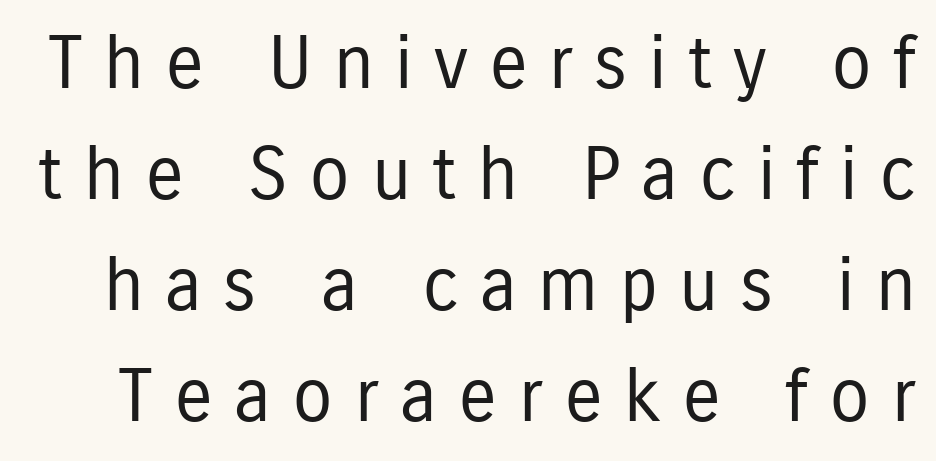
The image shows 73 px regular-weight, condensed sans-serif type, upright; set normal line spacing (1.52x), unusually wide letter spacing (+0.29 em), not underlined; low stroke contrast and a medium x-height.
